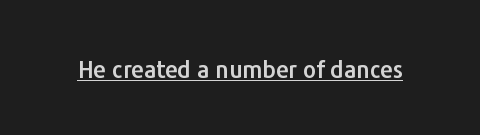
You can see a thin bar hugging the bottom of the glyphs. This rendering leaves character spacing at its baseline value. Style check: upright.
